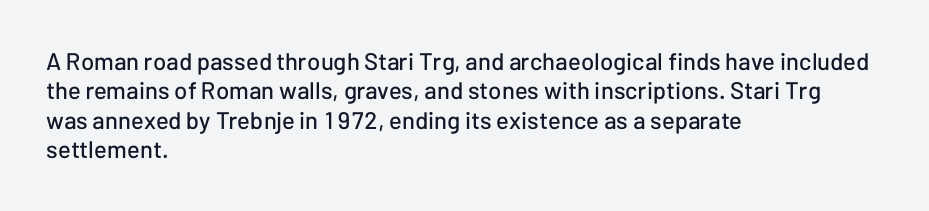
{"italic": "no", "underline": "no", "align": "left", "line_spacing_ratio": 1.22, "letter_spacing": "normal", "letter_spacing_em": 0.0, "glyph_px": 24}
